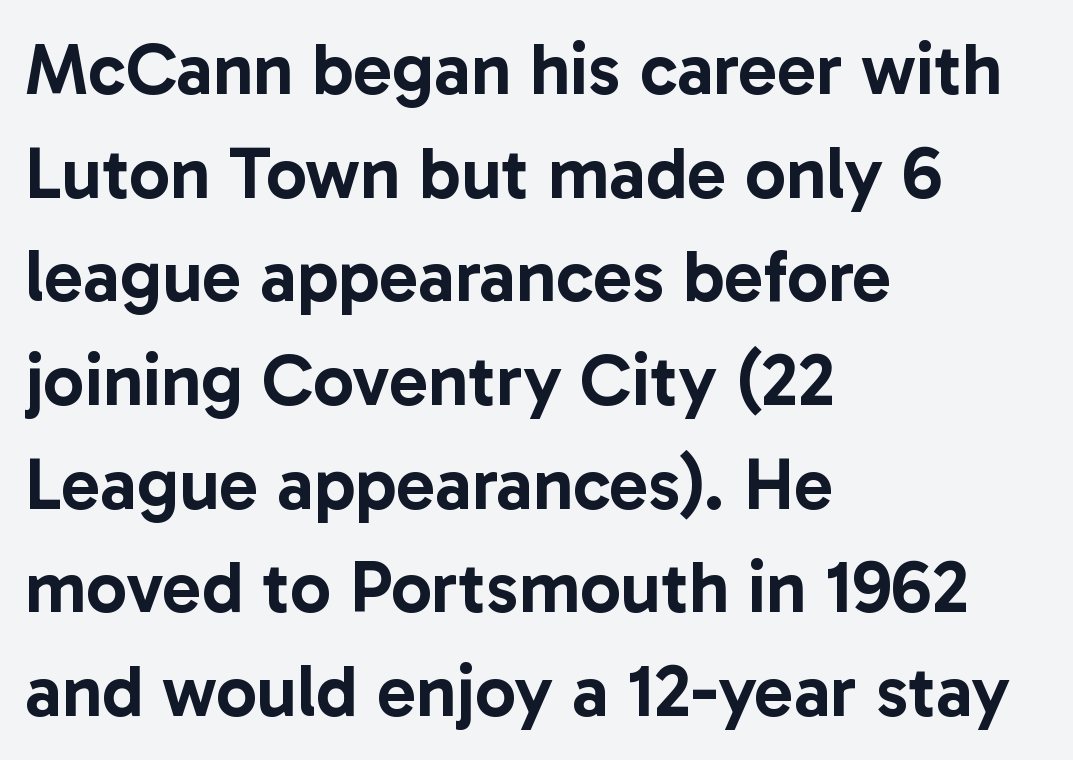
Q: Is the text italic (slanted)? A: No, it is upright.
Q: Is the typeface a serif or a sans-serif typeface? A: Sans-serif.
Q: Is the text underlined? A: No.
Q: How is the paragraph aligned? A: Left-aligned.
Q: Is the spacing between letters normal or unusually wide? A: Normal.
Q: Is the spacing between lines tight, normal or loose? A: Normal.
Q: Width (condensed, normal, or wide)? A: Normal.
Q: Stroke contrast? A: Low.
Q: x-height? A: Medium.
Q: Monospaced? A: No.
